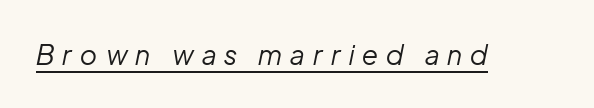
{"italic": "yes", "lean": "right", "slant_degrees": 12, "bold": "no", "underline": "yes", "letter_spacing": "wide", "letter_spacing_em": 0.31, "glyph_px": 27}
